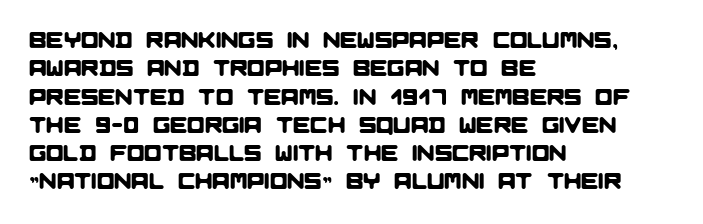
Just letters on the line, the space beneath them empty. Each line starts at the same left margin while the right side varies. These lines keep a tight, regular rhythm from letter to letter.
